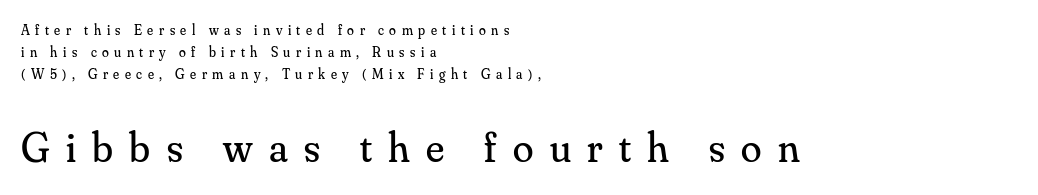
Q: Is the text bold? A: No.
Q: Is the text italic (slanted)? A: No, it is upright.
Q: Is the typeface a serif or a sans-serif typeface? A: Serif.
Q: Is the text underlined? A: No.
Q: How is the paragraph aligned? A: Left-aligned.
Q: Is the spacing between letters normal or unusually wide? A: Unusually wide.
Q: Is the spacing between lines tight, normal or loose? A: Normal.
Q: Which block of text is set in a larger size, the first (top) or the second (bottom)? A: The second (bottom) one.
Q: Width (condensed, normal, or wide)? A: Normal.
Q: Stroke contrast? A: Medium.
Q: x-height? A: Small.
Q: Monospaced? A: No.
